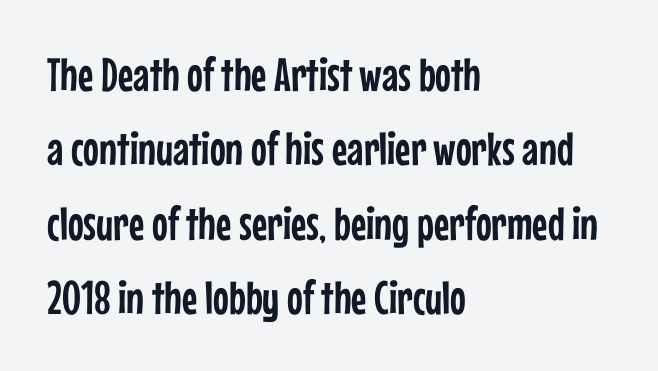
Q: Is the text italic (slanted)? A: No, it is upright.
Q: Is the typeface a serif or a sans-serif typeface? A: Sans-serif.
Q: Is the text underlined? A: No.
Q: How is the paragraph aligned? A: Left-aligned.
Q: Is the spacing between letters normal or unusually wide? A: Normal.
Q: Is the spacing between lines tight, normal or loose? A: Normal.
Q: Width (condensed, normal, or wide)? A: Condensed.
Q: Stroke contrast? A: Low.
Q: x-height? A: Medium.
Q: Monospaced? A: No.
